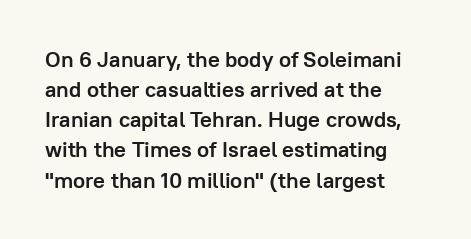
{"italic": "no", "bold": "yes", "underline": "no", "align": "left", "line_spacing": "normal", "line_spacing_ratio": 1.37, "letter_spacing": "normal", "letter_spacing_em": 0.0, "glyph_px": 22}
